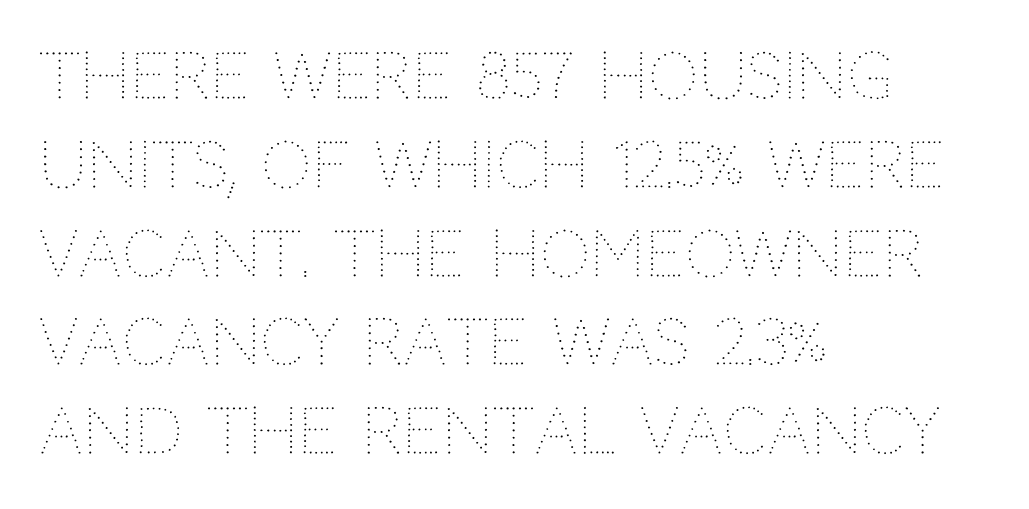
Tracking value appears to be zero — textbook default spacing. Compared with typical paragraphs, the rows here are spaced about the same. Character widths vary here, with narrow letters taking less room than wide ones. Where is the straight margin? On the left.
